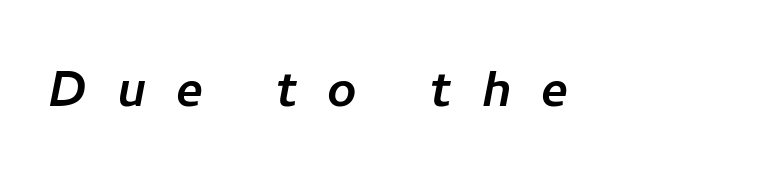
Varying glyph widths throughout — classic text-font behaviour. A sans-serif font was chosen for this passage. Check the space under the baseline: it is left empty. Glyph-to-glyph distance is far greater than everyday printed text.
